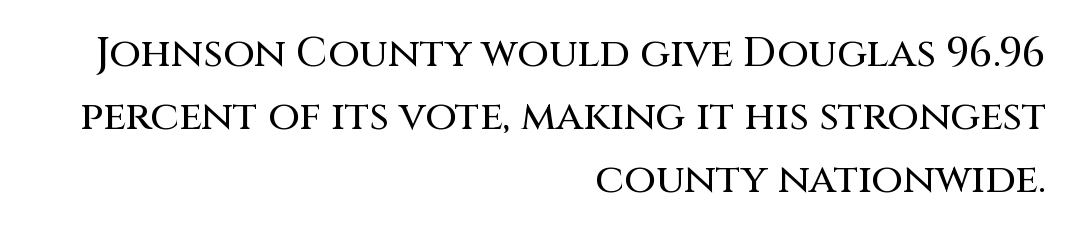
Type without underlining. Proportional: the letters do not fall into vertical columns. Style check: upright. Standard letterfit; no display-style spreading of the glyphs.
